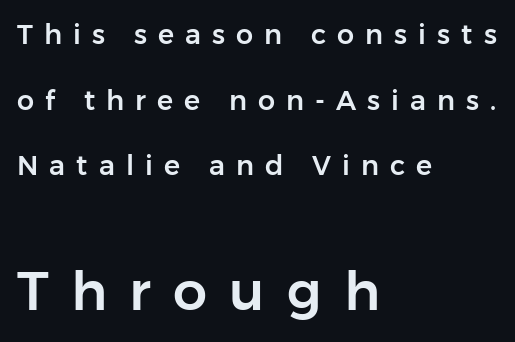
{"serif": "no", "italic": "no", "width": "normal", "stroke_contrast": "low", "x_height": "medium", "monospaced": "no", "underline": "no", "align": "left", "line_spacing": "loose", "line_spacing_ratio": 2.43, "letter_spacing": "wide", "letter_spacing_em": 0.41, "larger_block": "second", "size_ratio": 2.0, "glyph_px": 54}
